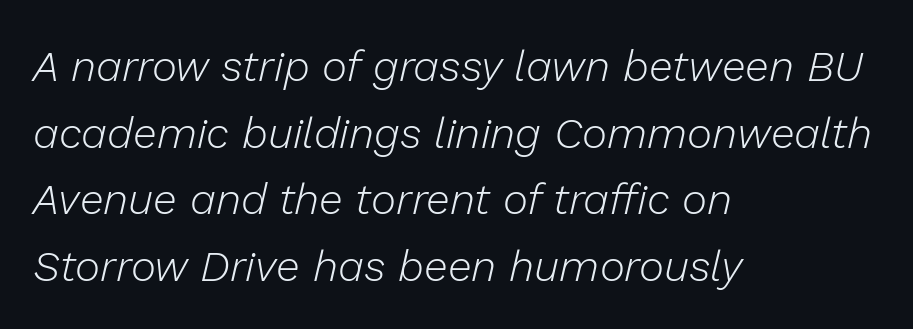
{"italic": "yes", "lean": "right", "slant_degrees": 13, "bold": "no", "weight": "light", "width": "normal", "stroke_contrast": "low", "x_height": "medium", "monospaced": "no", "underline": "no", "align": "left", "line_spacing": "normal", "line_spacing_ratio": 1.55, "letter_spacing": "normal", "letter_spacing_em": 0.0, "glyph_px": 43}
